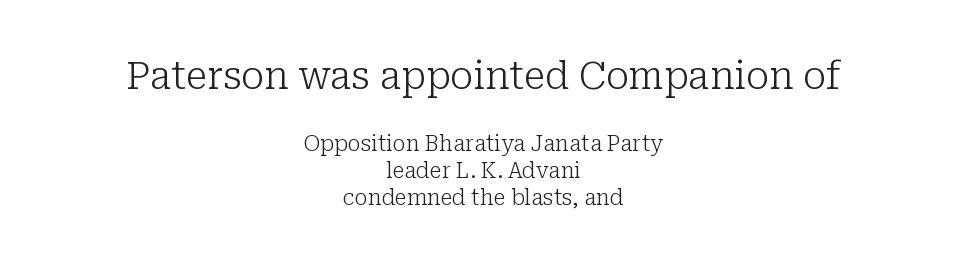
{"serif": "yes", "italic": "no", "bold": "no", "weight": "light", "width": "normal", "stroke_contrast": "low", "x_height": "medium", "monospaced": "no", "underline": "no", "align": "center", "line_spacing_ratio": 1.21, "letter_spacing": "normal", "letter_spacing_em": 0.0, "larger_block": "first", "size_ratio": 1.77, "glyph_px": 39}
